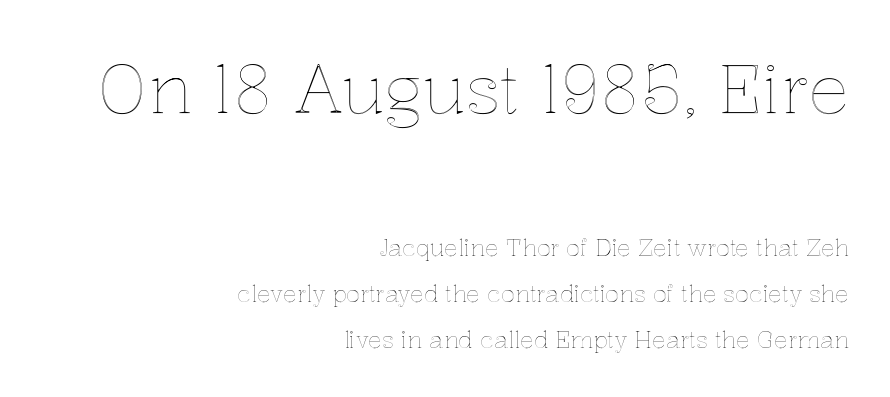
The image shows 68 px text type, upright; set right-aligned, loose line spacing (2.0x), normal letter spacing, not underlined; the first (top) block is 2.96x larger; a medium x-height.
